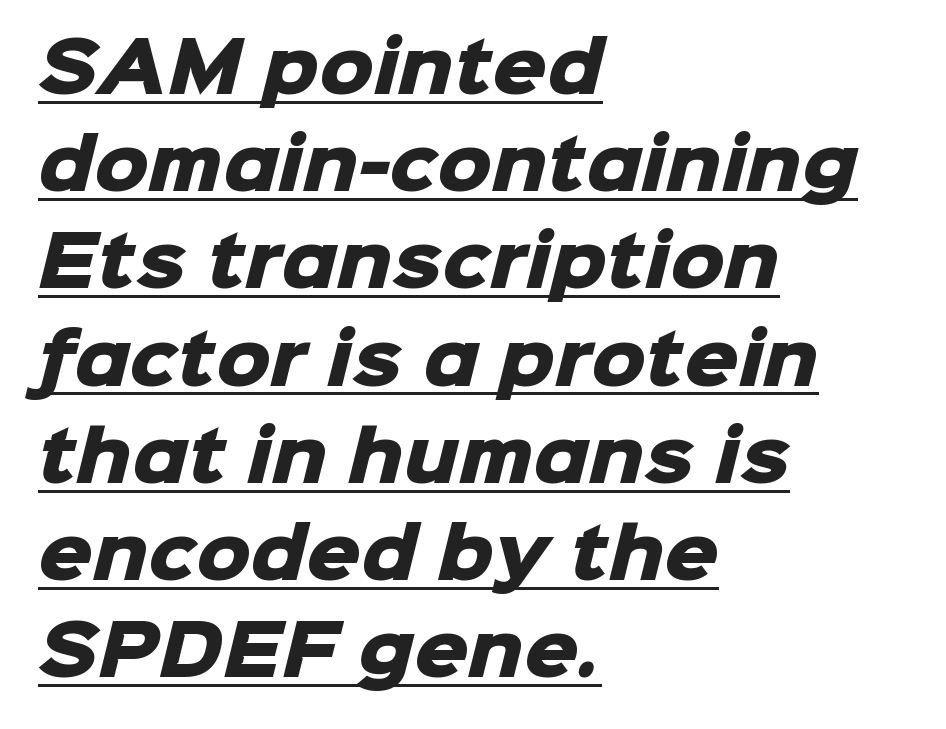
Q: Is the text bold? A: Yes.
Q: Is the typeface a serif or a sans-serif typeface? A: Sans-serif.
Q: Is the text underlined? A: Yes.
Q: How is the paragraph aligned? A: Left-aligned.
Q: Is the spacing between letters normal or unusually wide? A: Normal.
Q: Is the spacing between lines tight, normal or loose? A: Normal.
Q: Width (condensed, normal, or wide)? A: Normal.
Q: Stroke contrast? A: Low.
Q: x-height? A: Medium.
Q: Monospaced? A: No.
